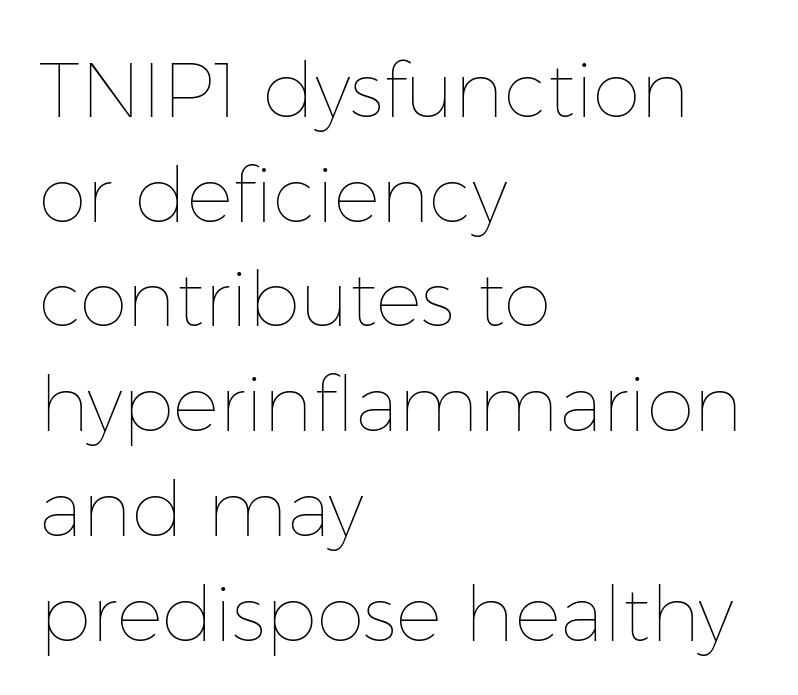
Q: Is the text bold? A: No.
Q: Is the text italic (slanted)? A: No, it is upright.
Q: Is the text underlined? A: No.
Q: How is the paragraph aligned? A: Left-aligned.
Q: Is the spacing between letters normal or unusually wide? A: Normal.
Q: Is the spacing between lines tight, normal or loose? A: Normal.
Q: Width (condensed, normal, or wide)? A: Normal.
Q: Stroke contrast? A: Low.
Q: x-height? A: Medium.
Q: Monospaced? A: No.
